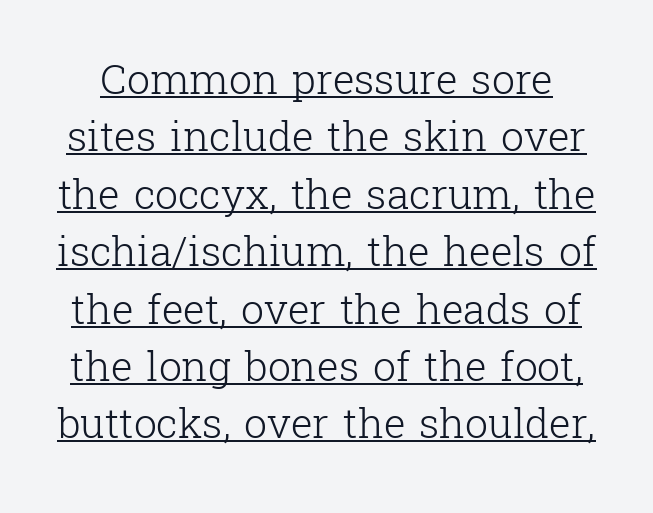
The image shows 41 px light serif type, upright; set normal line spacing (1.4x), normal letter spacing, underlined; low stroke contrast and a medium x-height.
